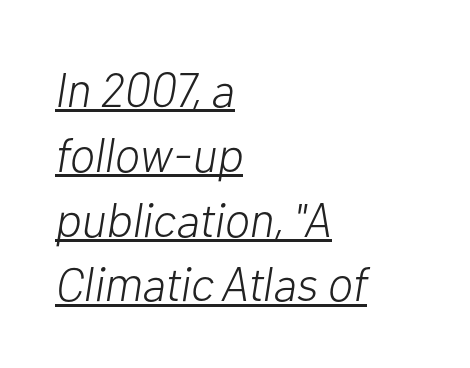
{"italic": "yes", "lean": "right", "slant_degrees": 10, "bold": "no", "weight": "light", "width": "normal", "stroke_contrast": "low", "x_height": "medium", "monospaced": "no", "underline": "yes", "align": "left", "line_spacing": "normal", "line_spacing_ratio": 1.35, "letter_spacing": "normal", "letter_spacing_em": 0.0, "glyph_px": 48}
